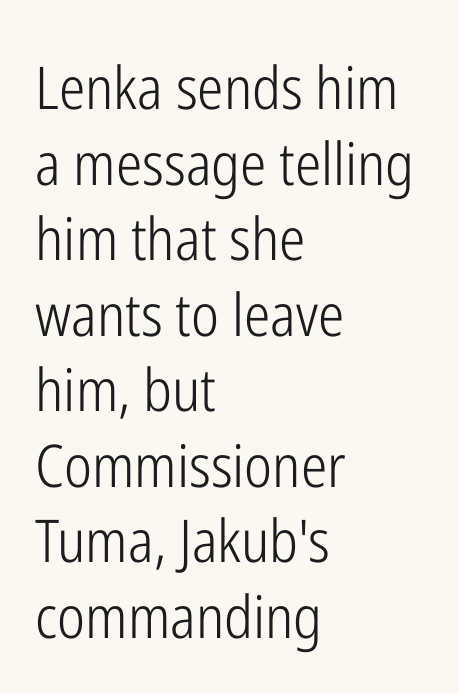
Q: Is the text bold? A: No.
Q: Is the text italic (slanted)? A: No, it is upright.
Q: Is the typeface a serif or a sans-serif typeface? A: Sans-serif.
Q: Is the text underlined? A: No.
Q: How is the paragraph aligned? A: Left-aligned.
Q: Is the spacing between letters normal or unusually wide? A: Normal.
Q: Is the spacing between lines tight, normal or loose? A: Normal.
Q: Width (condensed, normal, or wide)? A: Condensed.
Q: Stroke contrast? A: Low.
Q: x-height? A: Medium.
Q: Monospaced? A: No.
